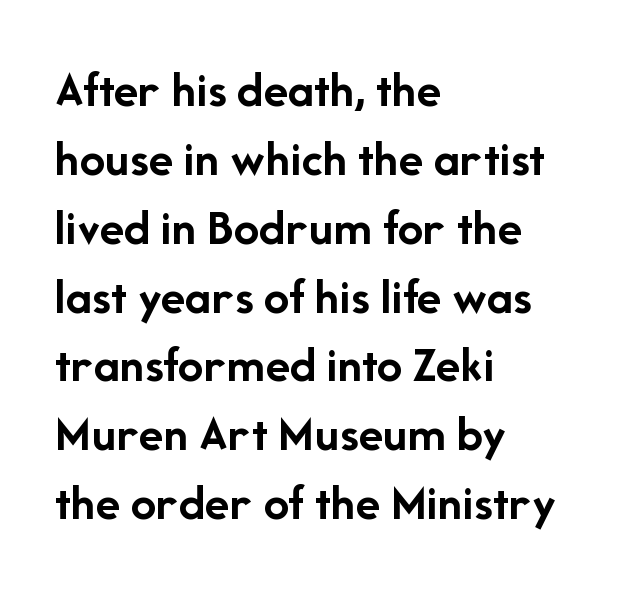
The rag falls on the right side of this text block. A normal amount of white space separates one row of letters from the next. The face used here is proportionally spaced, like ordinary book or web type. Chunky letters — that's bold for sure. Honestly, the letter spacing is just normal — you wouldn't notice it.
